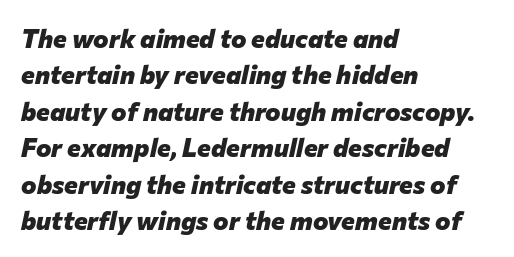
{"italic": "yes", "lean": "right", "slant_degrees": 12, "bold": "yes", "underline": "no", "align": "left", "line_spacing": "normal", "line_spacing_ratio": 1.4, "letter_spacing": "normal", "letter_spacing_em": 0.0, "glyph_px": 26}
